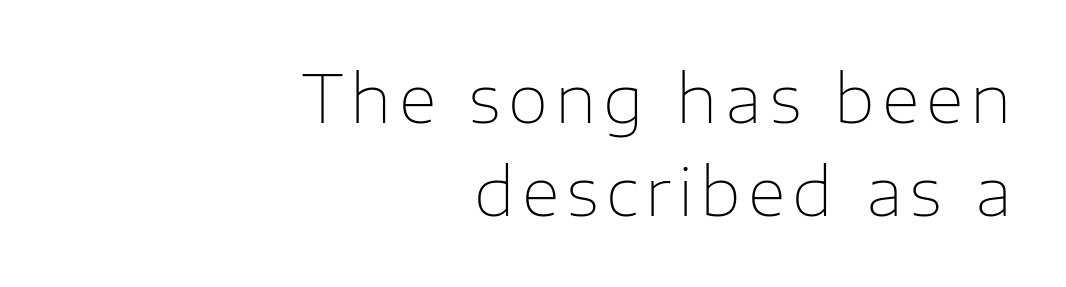
The image shows 66 px thin sans-serif type, upright; set right-aligned, normal line spacing (1.41x), not underlined; low stroke contrast and a medium x-height.
